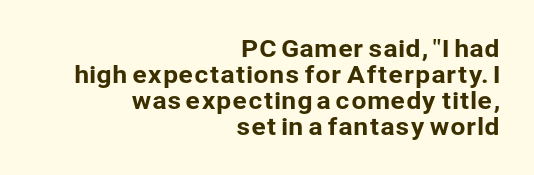
The image shows 24 px text type, upright; set right-aligned, tight line spacing (1.08x), normal letter spacing, not underlined.
